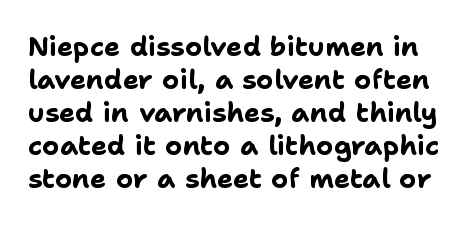
Q: Is the text bold? A: Yes.
Q: Is the text italic (slanted)? A: No, it is upright.
Q: Is the text underlined? A: No.
Q: Is the spacing between letters normal or unusually wide? A: Normal.
